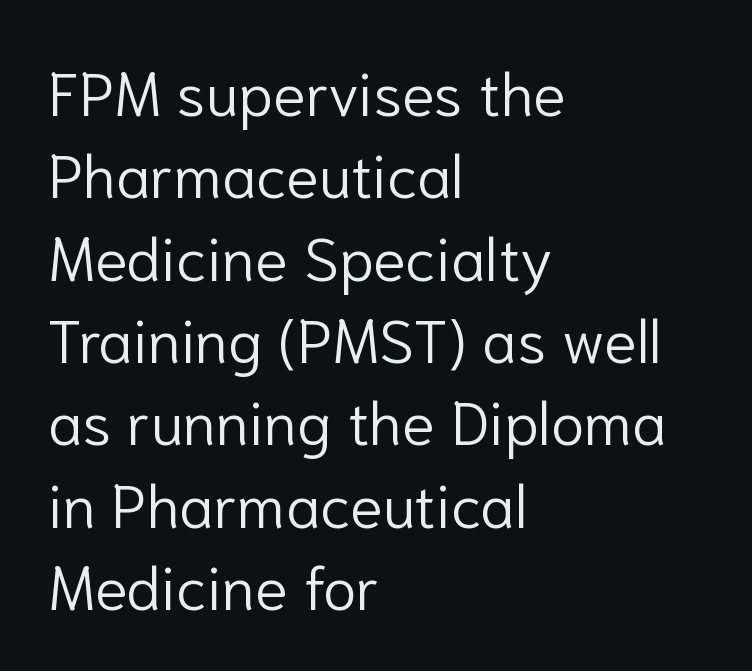
{"serif": "no", "italic": "no", "bold": "no", "weight": "light", "width": "normal", "stroke_contrast": "low", "x_height": "medium", "monospaced": "no", "underline": "no", "align": "left", "line_spacing": "normal", "line_spacing_ratio": 1.35, "letter_spacing": "normal", "letter_spacing_em": 0.0, "glyph_px": 61}
